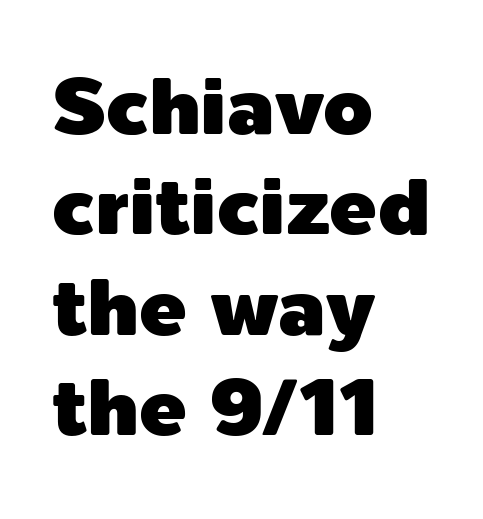
The image shows 79 px sans-serif type, upright; set left-aligned, normal line spacing (1.27x), normal letter spacing, not underlined; a medium x-height.
